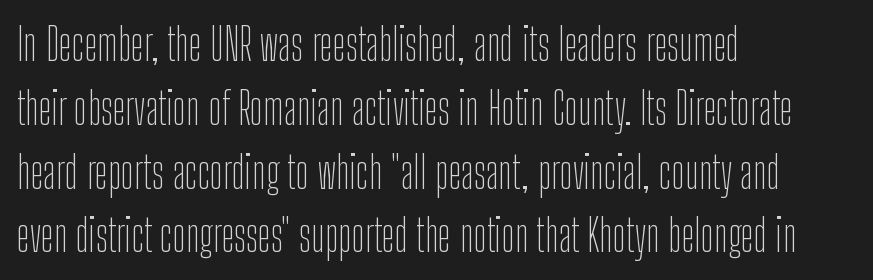
Q: Is the text bold? A: No.
Q: Is the text italic (slanted)? A: No, it is upright.
Q: Is the typeface a serif or a sans-serif typeface? A: Sans-serif.
Q: Is the text underlined? A: No.
Q: How is the paragraph aligned? A: Left-aligned.
Q: Is the spacing between letters normal or unusually wide? A: Normal.
Q: Is the spacing between lines tight, normal or loose? A: Normal.
Q: Width (condensed, normal, or wide)? A: Condensed.
Q: Stroke contrast? A: Low.
Q: x-height? A: Medium.
Q: Monospaced? A: No.
